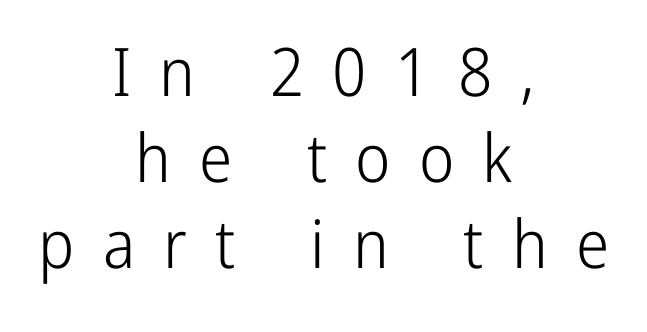
Rule under the text: the space is simply empty. Typographically, this falls in the sans-serif category. Baseline-to-baseline distance is the conventional proportion of letter height. The passage shown has open, widely tracked lettering throughout. Is this a fixed-width face? No — the glyphs have proportional, varying widths. The weight tops out at a normal text grade.
